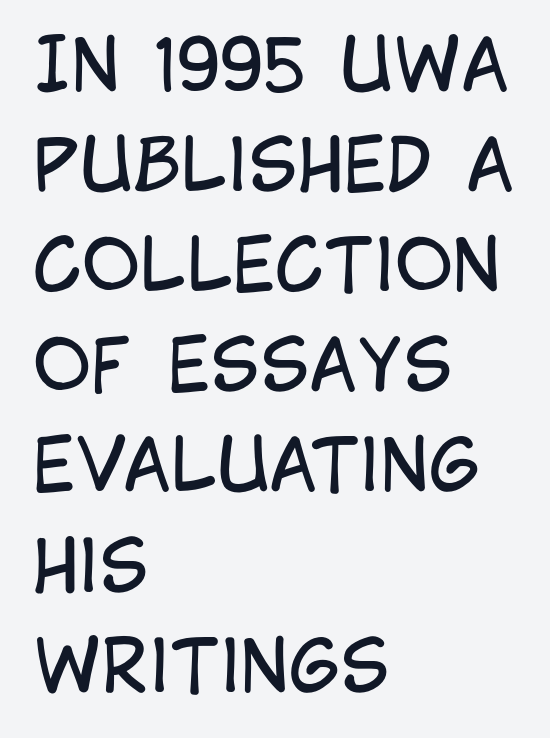
{"serif": "no", "italic": "no", "bold": "no", "weight": "regular", "width": "condensed", "stroke_contrast": "low", "x_height": "large", "monospaced": "no", "underline": "no", "align": "left", "line_spacing": "normal", "line_spacing_ratio": 1.41, "letter_spacing": "normal", "letter_spacing_em": 0.0, "glyph_px": 71}
